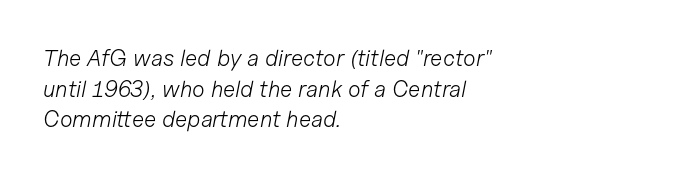
{"italic": "yes", "lean": "right", "slant_degrees": 11, "bold": "no", "underline": "no", "align": "left", "line_spacing": "normal", "line_spacing_ratio": 1.33, "letter_spacing": "normal", "letter_spacing_em": 0.0, "glyph_px": 23}
